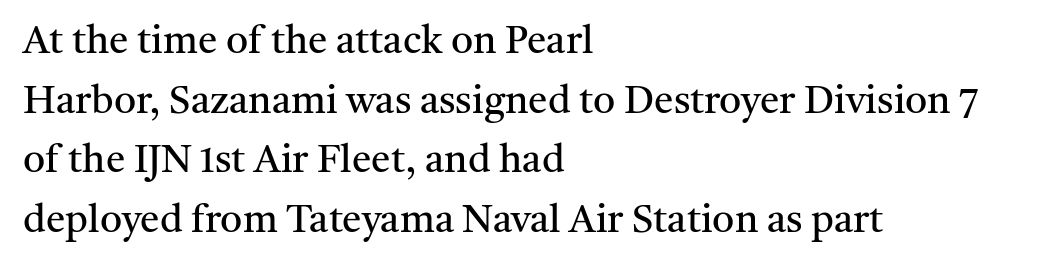
Q: Is the text bold? A: No.
Q: Is the text italic (slanted)? A: No, it is upright.
Q: Is the typeface a serif or a sans-serif typeface? A: Serif.
Q: Is the text underlined? A: No.
Q: How is the paragraph aligned? A: Left-aligned.
Q: Is the spacing between letters normal or unusually wide? A: Normal.
Q: Is the spacing between lines tight, normal or loose? A: Normal.
Q: Width (condensed, normal, or wide)? A: Normal.
Q: Stroke contrast? A: Medium.
Q: x-height? A: Medium.
Q: Monospaced? A: No.
